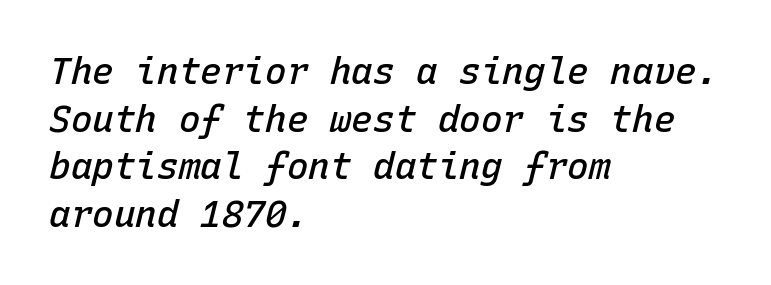
The image shows 36 px semibold type, italic (leaning right), monospaced; set left-aligned, normal line spacing (1.32x), normal letter spacing, not underlined; low stroke contrast and a medium x-height.
